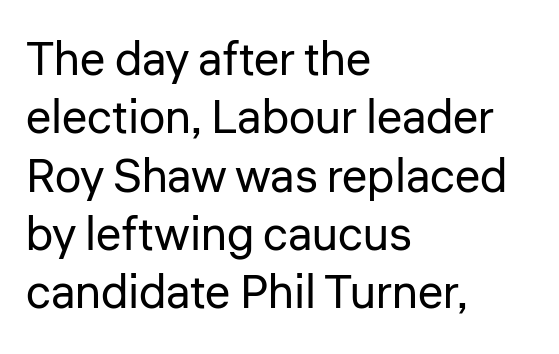
The image shows 47 px regular-weight sans-serif type, upright; set left-aligned, line spacing 1.24x, normal letter spacing, not underlined; low stroke contrast and a medium x-height.
